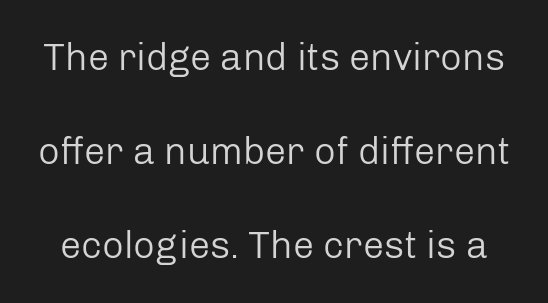
Q: Is the text bold? A: No.
Q: Is the text italic (slanted)? A: No, it is upright.
Q: Is the typeface a serif or a sans-serif typeface? A: Sans-serif.
Q: Is the text underlined? A: No.
Q: Is the spacing between letters normal or unusually wide? A: Normal.
Q: Is the spacing between lines tight, normal or loose? A: Loose.
Q: Width (condensed, normal, or wide)? A: Normal.
Q: Stroke contrast? A: Low.
Q: x-height? A: Medium.
Q: Monospaced? A: No.
